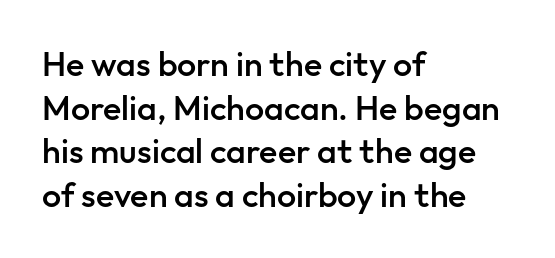
{"serif": "no", "italic": "no", "bold": "semi", "weight": "semibold", "width": "normal", "stroke_contrast": "low", "x_height": "medium", "monospaced": "no", "underline": "no", "align": "left", "line_spacing": "normal", "line_spacing_ratio": 1.28, "letter_spacing": "normal", "letter_spacing_em": 0.0, "glyph_px": 34}
